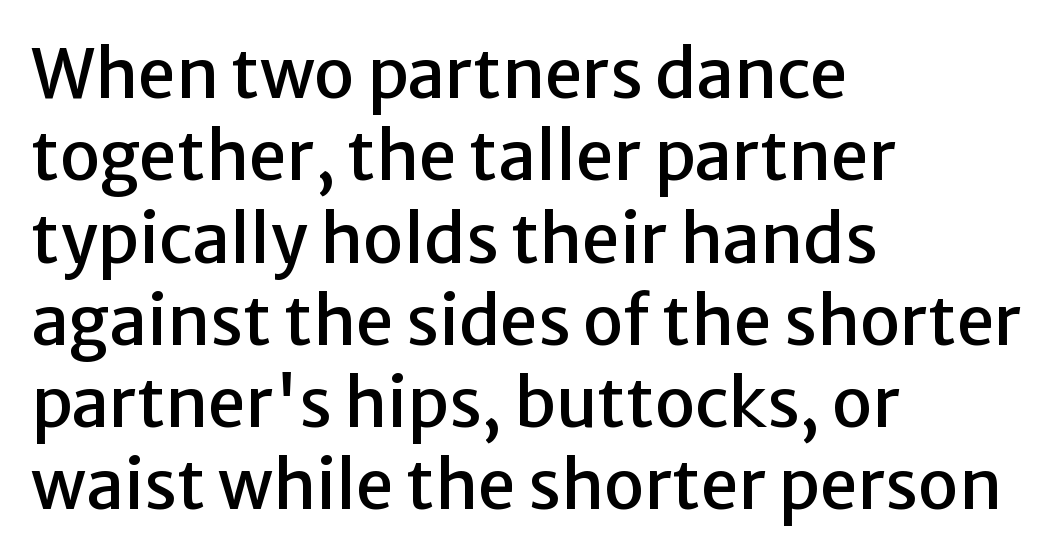
Q: Is the text italic (slanted)? A: No, it is upright.
Q: Is the typeface a serif or a sans-serif typeface? A: Sans-serif.
Q: Is the text underlined? A: No.
Q: How is the paragraph aligned? A: Left-aligned.
Q: Is the spacing between letters normal or unusually wide? A: Normal.
Q: Width (condensed, normal, or wide)? A: Normal.
Q: Stroke contrast? A: Low.
Q: x-height? A: Medium.
Q: Monospaced? A: No.
